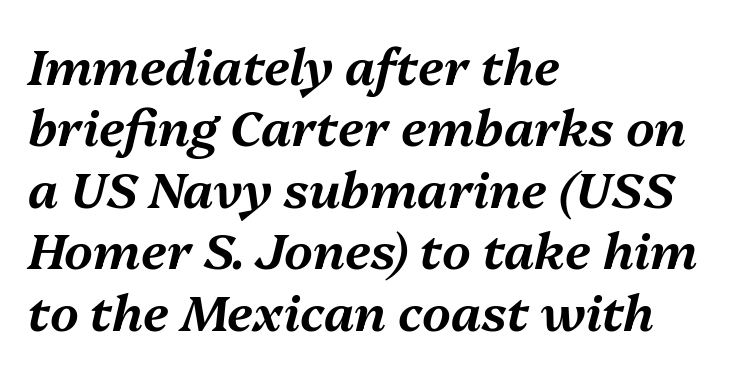
Q: Is the text italic (slanted)? A: Yes, it leans right by about 13 degrees.
Q: Is the text underlined? A: No.
Q: How is the paragraph aligned? A: Left-aligned.
Q: Is the spacing between letters normal or unusually wide? A: Normal.
Q: Width (condensed, normal, or wide)? A: Normal.
Q: Stroke contrast? A: Medium.
Q: x-height? A: Medium.
Q: Monospaced? A: No.
